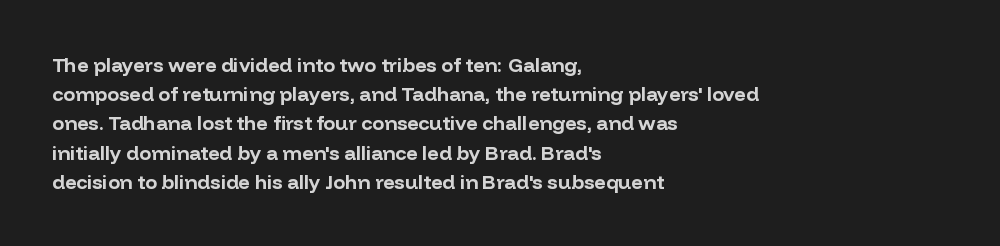
The glyphs are unaccompanied by any horizontal stroke below them. Line spacing here is normal. It's the straight-up-and-down kind of type. A dark, heavy texture on the line: the type is bold. The text block is weighted toward the left margin, trailing off unevenly rightward. Characters follow at the spacing the type designer built in.
